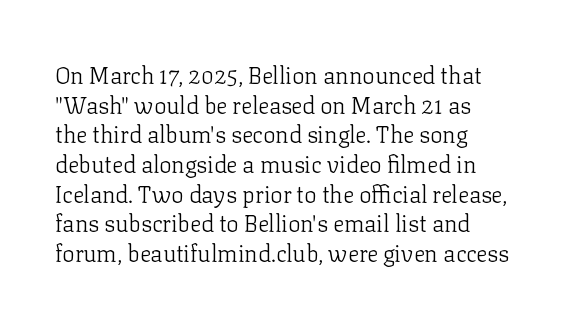
The lines sit at an ordinary, default distance from one another. The rag falls on the right side of this text block. The characters are drawn with everyday or finer stroke widths. Descender tails drop into unmarked territory.
